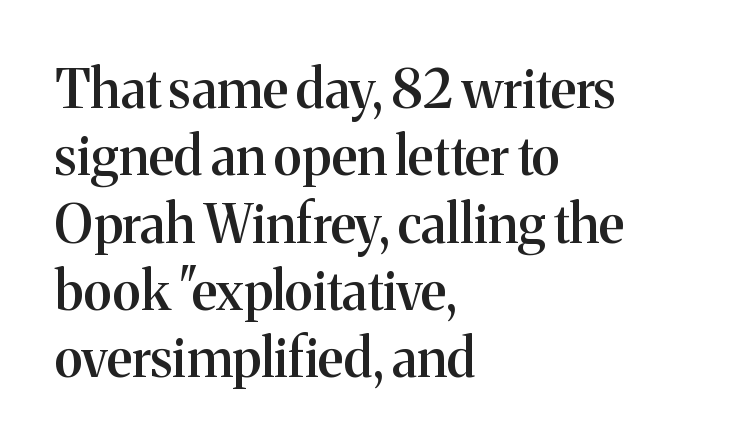
If you drew a line through each stem, it would be perfectly vertical. You could call the tracking neutral — neither tight nor loose. Compared with a centered layout, this one pins lines to the left instead. Underlining? Definitely not there. Normally led — the rows are evenly, conventionally spaced. Heft: intermediate — a semibold.
